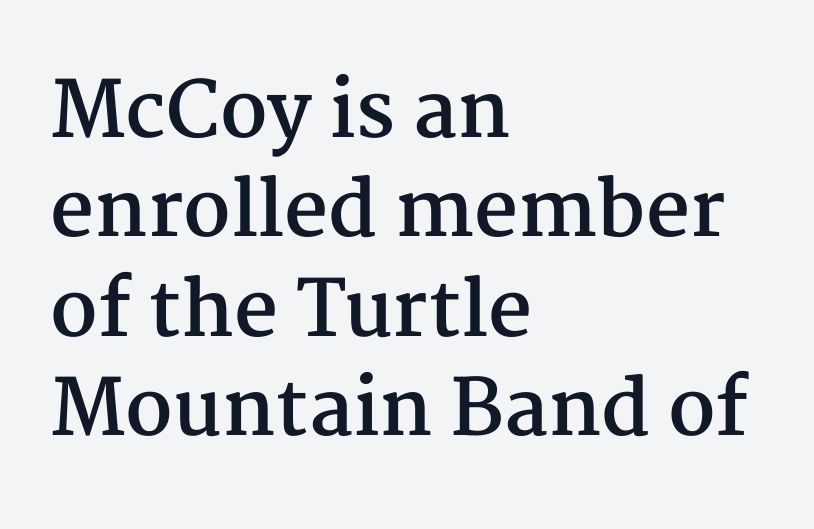
Q: Is the text bold? A: Yes.
Q: Is the text italic (slanted)? A: No, it is upright.
Q: Is the typeface a serif or a sans-serif typeface? A: Serif.
Q: Is the text underlined? A: No.
Q: How is the paragraph aligned? A: Left-aligned.
Q: Is the spacing between letters normal or unusually wide? A: Normal.
Q: Is the spacing between lines tight, normal or loose? A: Normal.
Q: Width (condensed, normal, or wide)? A: Normal.
Q: Stroke contrast? A: Medium.
Q: x-height? A: Medium.
Q: Monospaced? A: No.
